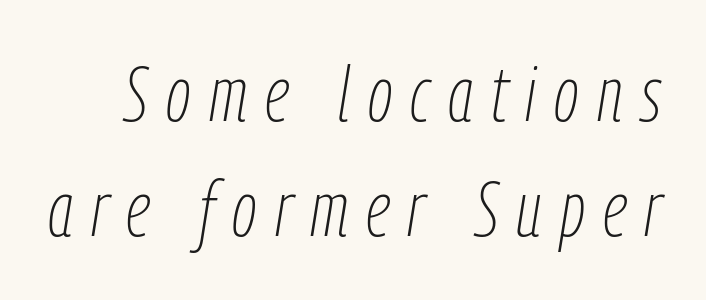
Q: Is the text bold? A: No.
Q: Is the text italic (slanted)? A: Yes, it leans right by about 9 degrees.
Q: Is the text underlined? A: No.
Q: Is the spacing between letters normal or unusually wide? A: Unusually wide.
Q: Is the spacing between lines tight, normal or loose? A: Normal.
Q: Width (condensed, normal, or wide)? A: Condensed.
Q: Stroke contrast? A: Low.
Q: x-height? A: Medium.
Q: Monospaced? A: No.
